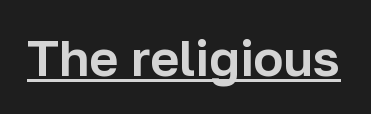
Q: Is the text italic (slanted)? A: No, it is upright.
Q: Is the typeface a serif or a sans-serif typeface? A: Sans-serif.
Q: Is the text underlined? A: Yes.
Q: Is the spacing between letters normal or unusually wide? A: Normal.
Q: Width (condensed, normal, or wide)? A: Normal.
Q: Stroke contrast? A: Low.
Q: x-height? A: Medium.
Q: Monospaced? A: No.
